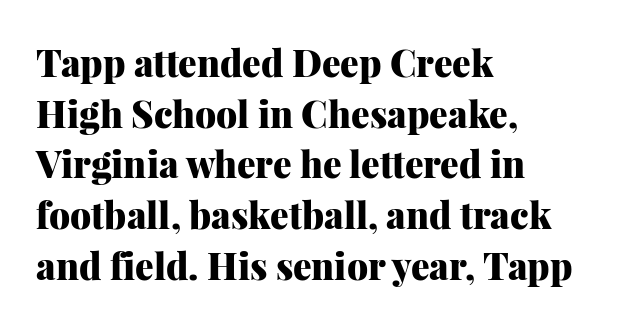
One-word summary of the alignment: left. The letters stand upright; this is a roman face. Glance below the letters and you will spot only blank space. Standard letterfit; no display-style spreading of the glyphs. As a designer I'd log this as weight 700, bold. Vertical spacing — default.
